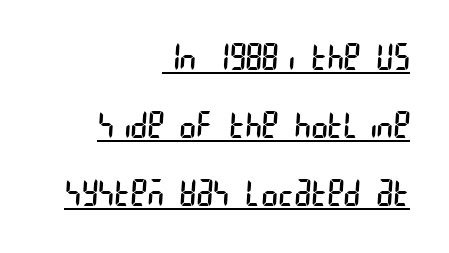
Ink coverage per letter is moderate at most. If you measured baseline to baseline, you'd find a long distance. Caption: lettering with a line underneath. Glyph-to-glyph distance matches everyday printed text.
